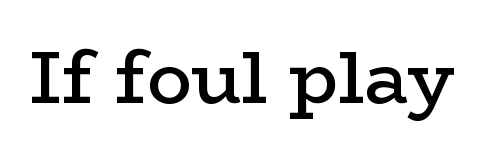
The image shows 74 px semibold, wide serif type, upright; set normal letter spacing, not underlined; low stroke contrast and a medium x-height.
